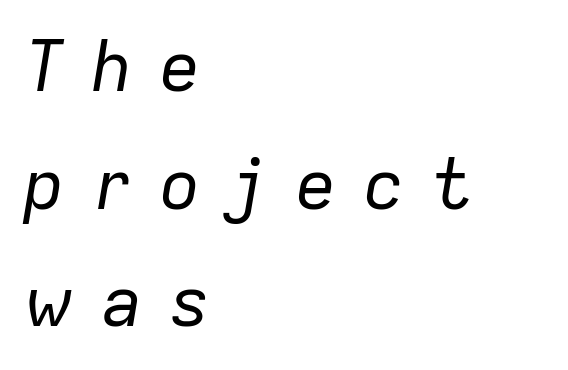
Honestly, the row spacing looks completely unremarkable. Line starts are locked; line ends wander. Unmarked baselines from the first word to the last. Slant detected: the letters are inclined. Do the characters align in a grid? No, the font is proportional.
